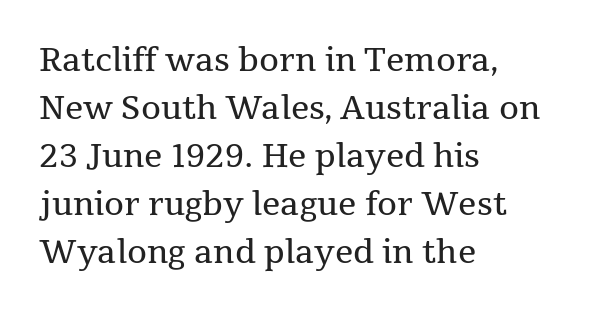
Check the space under the baseline: it is left empty. Is there any slant? The stems are plumb. If you measured baseline to baseline, you'd find a middling distance. Layout note: lines flush left. The text was rendered using a seriffed face with decorative stroke endings.
